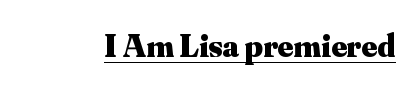
The image shows 33 px heavy serif type, upright; set normal letter spacing, underlined; medium stroke contrast and a small x-height.
